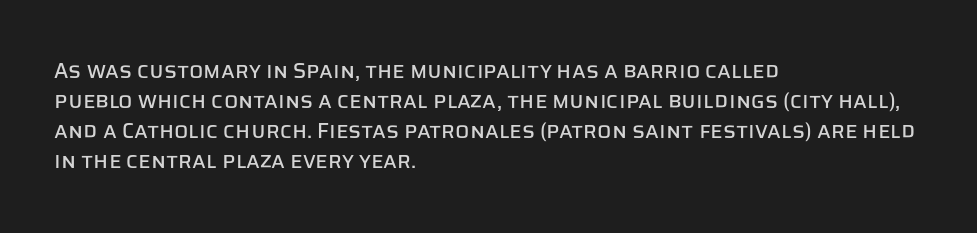
{"italic": "no", "underline": "no", "align": "left", "line_spacing": "normal", "line_spacing_ratio": 1.43, "letter_spacing": "normal", "letter_spacing_em": 0.0, "glyph_px": 21}
